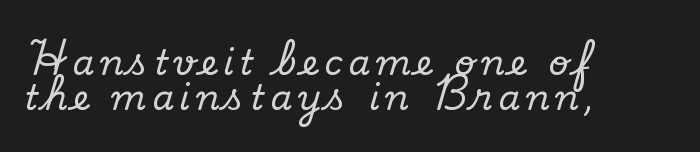
The image shows 35 px serif type; set left-aligned, tight line spacing (1.01x), not underlined; low stroke contrast and a small x-height.
